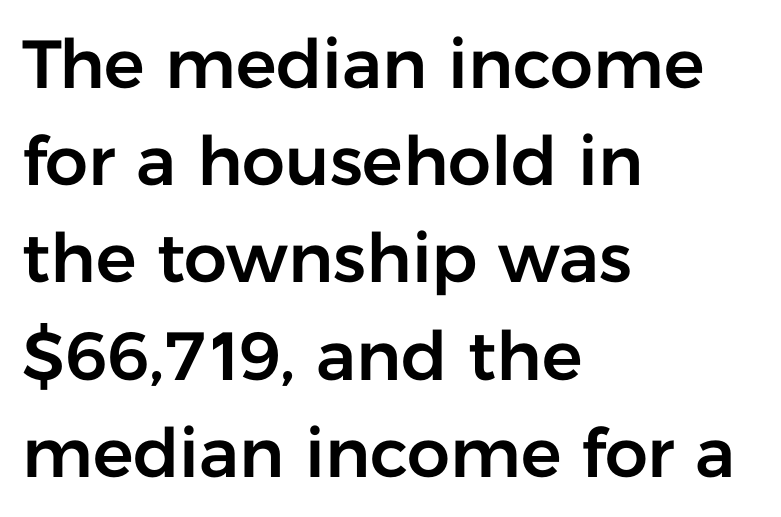
Q: Is the text italic (slanted)? A: No, it is upright.
Q: Is the typeface a serif or a sans-serif typeface? A: Sans-serif.
Q: Is the text underlined? A: No.
Q: How is the paragraph aligned? A: Left-aligned.
Q: Is the spacing between letters normal or unusually wide? A: Normal.
Q: Is the spacing between lines tight, normal or loose? A: Normal.
Q: Width (condensed, normal, or wide)? A: Normal.
Q: Stroke contrast? A: Low.
Q: x-height? A: Medium.
Q: Monospaced? A: No.
